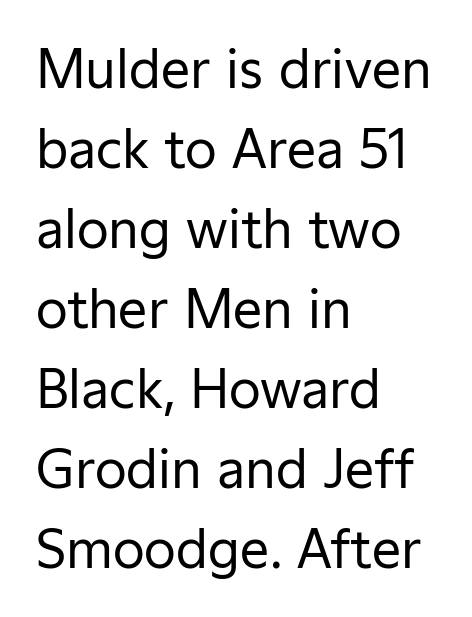
{"serif": "no", "italic": "no", "bold": "no", "weight": "regular", "width": "normal", "stroke_contrast": "low", "x_height": "medium", "monospaced": "no", "underline": "no", "align": "left", "line_spacing": "normal", "line_spacing_ratio": 1.54, "letter_spacing": "normal", "letter_spacing_em": 0.0, "glyph_px": 52}
